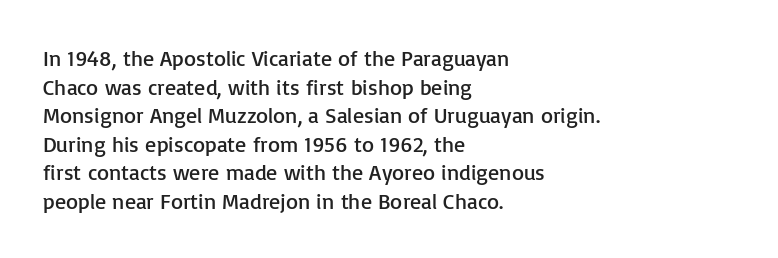
{"italic": "no", "bold": "no", "underline": "no", "align": "left", "line_spacing": "normal", "line_spacing_ratio": 1.3, "letter_spacing": "normal", "letter_spacing_em": 0.0, "glyph_px": 22}
